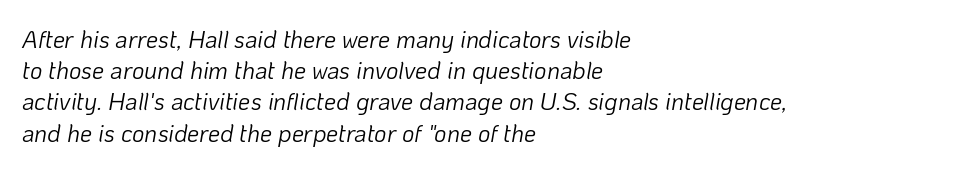
The image shows 24 px text type, italic (leaning right); set left-aligned, normal line spacing (1.3x), normal letter spacing, not underlined.
